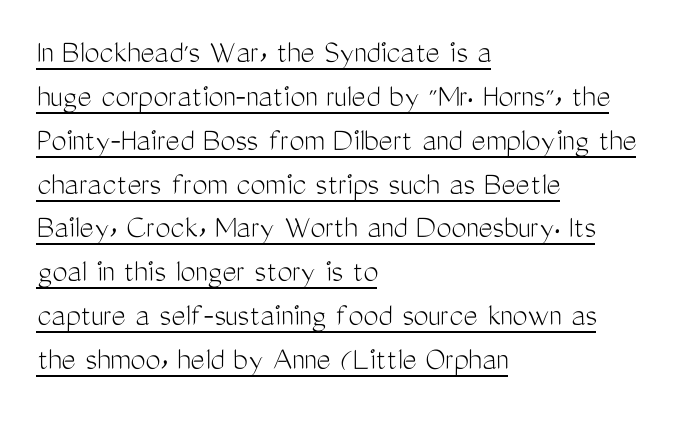
The image shows 34 px light, condensed sans-serif type, upright; set left-aligned, normal line spacing (1.29x), normal letter spacing, underlined; medium stroke contrast and a medium x-height.
